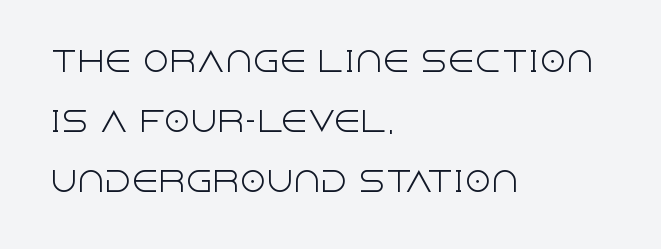
{"italic": "no", "bold": "no", "underline": "no", "align": "left", "line_spacing": "loose", "line_spacing_ratio": 2.23, "letter_spacing": "normal", "letter_spacing_em": 0.0, "glyph_px": 27}
